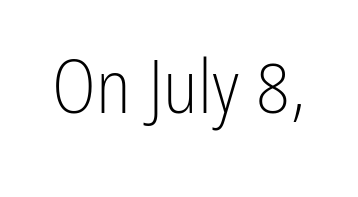
Q: Is the text bold? A: No.
Q: Is the text italic (slanted)? A: No, it is upright.
Q: Is the typeface a serif or a sans-serif typeface? A: Sans-serif.
Q: Is the text underlined? A: No.
Q: Is the spacing between letters normal or unusually wide? A: Normal.
Q: Width (condensed, normal, or wide)? A: Condensed.
Q: Stroke contrast? A: Low.
Q: x-height? A: Medium.
Q: Monospaced? A: No.
